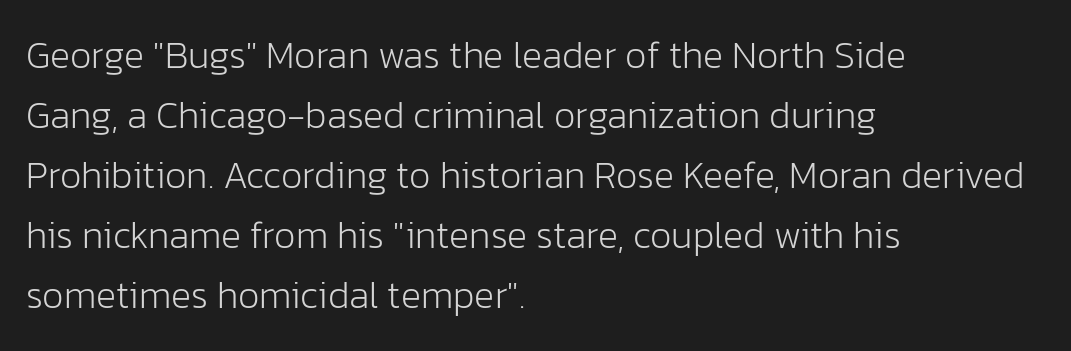
Plain, unruled lines of type. Serif or sans? Sans — the stroke terminals are bare. You could not count columns in this text — the font is proportionally spaced. The line-height multiplier appears to be the usual default.
